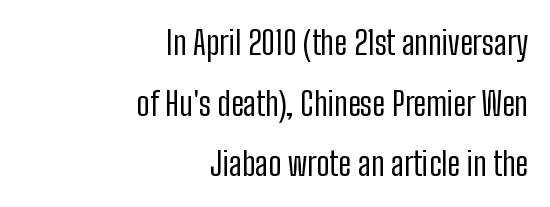
Q: Is the text bold? A: No.
Q: Is the text italic (slanted)? A: No, it is upright.
Q: Is the typeface a serif or a sans-serif typeface? A: Sans-serif.
Q: Is the text underlined? A: No.
Q: How is the paragraph aligned? A: Right-aligned.
Q: Is the spacing between letters normal or unusually wide? A: Normal.
Q: Width (condensed, normal, or wide)? A: Condensed.
Q: Stroke contrast? A: Low.
Q: x-height? A: Medium.
Q: Monospaced? A: No.
